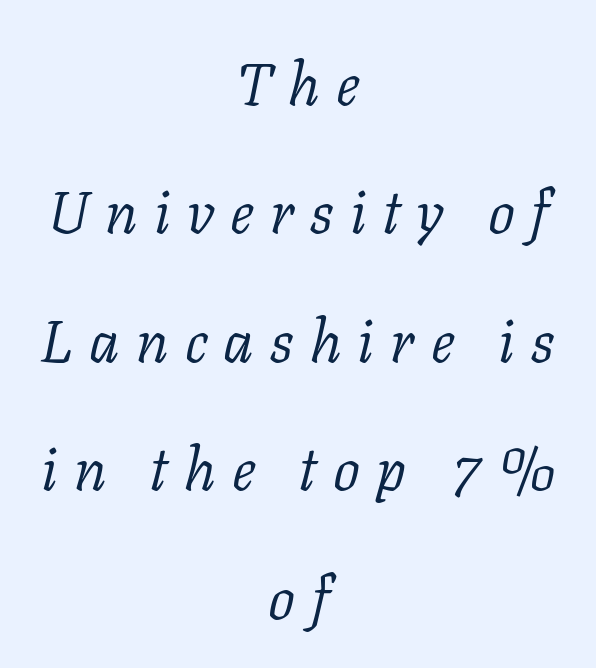
Q: Is the text bold? A: No.
Q: Is the text italic (slanted)? A: Yes, it leans right by about 11 degrees.
Q: Is the typeface a serif or a sans-serif typeface? A: Serif.
Q: Is the text underlined? A: No.
Q: How is the paragraph aligned? A: Centered.
Q: Is the spacing between letters normal or unusually wide? A: Unusually wide.
Q: Is the spacing between lines tight, normal or loose? A: Loose.
Q: Width (condensed, normal, or wide)? A: Normal.
Q: Stroke contrast? A: Low.
Q: x-height? A: Medium.
Q: Monospaced? A: No.
